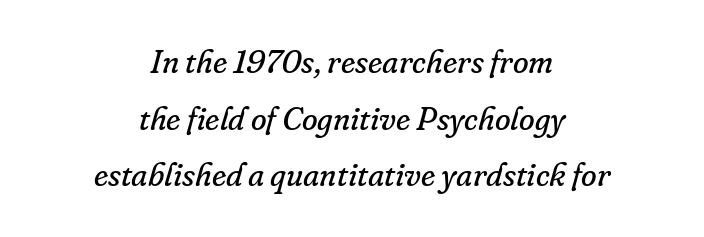
Q: Is the text bold? A: No.
Q: Is the text italic (slanted)? A: Yes, it leans right by about 16 degrees.
Q: Is the typeface a serif or a sans-serif typeface? A: Serif.
Q: Is the text underlined? A: No.
Q: How is the paragraph aligned? A: Centered.
Q: Is the spacing between letters normal or unusually wide? A: Normal.
Q: Width (condensed, normal, or wide)? A: Normal.
Q: Stroke contrast? A: Low.
Q: x-height? A: Small.
Q: Monospaced? A: No.
